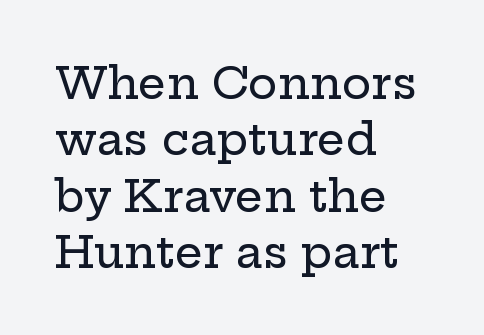
Line beginnings align vertically; line endings do not. In terms of leading, this rendering sits right in the middle. The type family on display is of the serif kind. The letters stand straight up with perfectly vertical stems. Any mark beneath the type? The region is blank.
